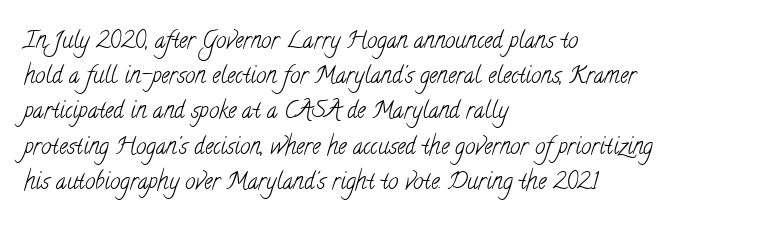
The string is rendered with underlining switched off. Each line starts at the same left margin while the right side varies. Quick note: interline space is typical. Stems and bowls with no extra thickness — not bold.
